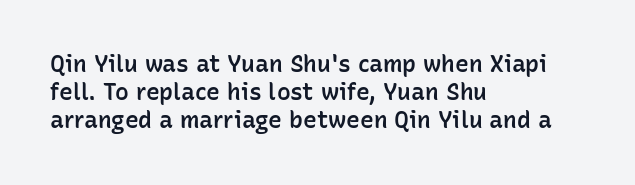
Q: Is the text bold? A: Semi-bold.
Q: Is the text italic (slanted)? A: No, it is upright.
Q: Is the text underlined? A: No.
Q: How is the paragraph aligned? A: Left-aligned.
Q: Is the spacing between letters normal or unusually wide? A: Normal.
